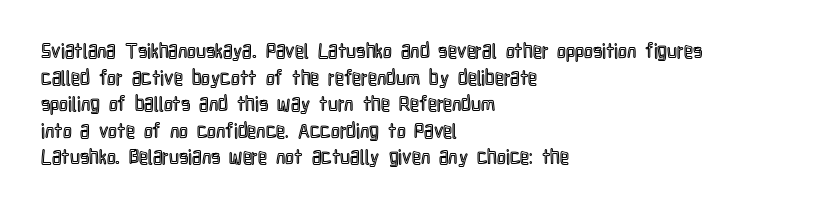
Which margin do the lines hug? The left one — the right edge is uneven. Do the letters lean? They stand straight. Students, note that the glyphs here touch the page at normal intervals. The block of text has a typical density, with ordinary space between rows. Unmarked baselines from the first word to the last.
